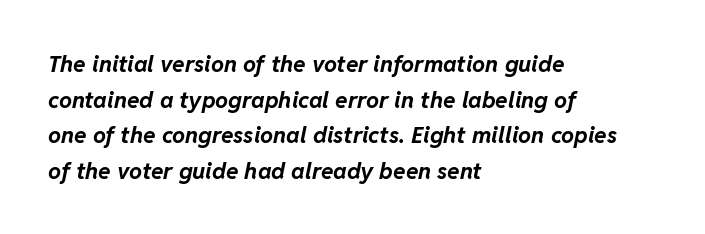
The image shows 23 px bold type, italic (leaning right); set left-aligned, normal line spacing (1.55x), normal letter spacing, not underlined.
